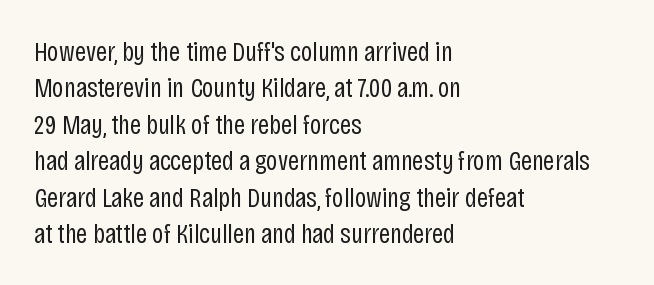
Regarding serifs, this sample does without them. The strip under each line holds only bare page. Each new line begins a customary step beneath the previous one. These lines are set flush left with a ragged right edge.
